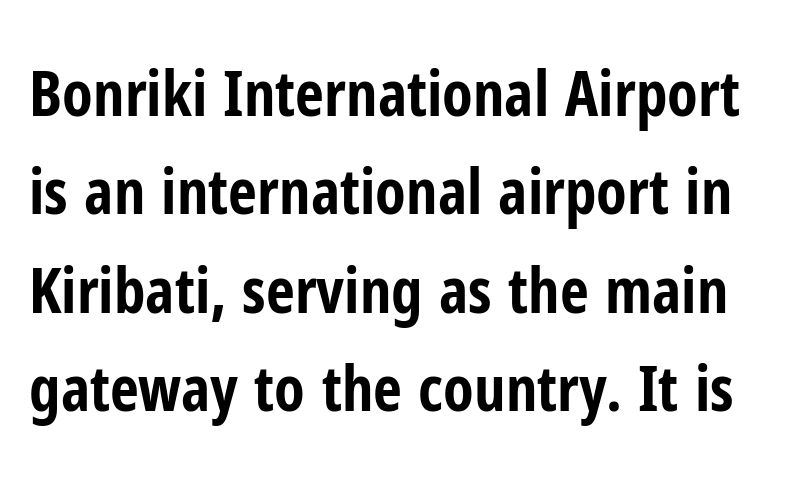
The letters sit at their default tracking, neither squeezed nor spread. This rendering features lettering with no underline. The font family rendered here belongs to the sans-serif group. The typesetting leans heavy: a genuine bold. The axis of the letterforms is exactly vertical. The passage shown is typed in a proportional face where columns would drift.
